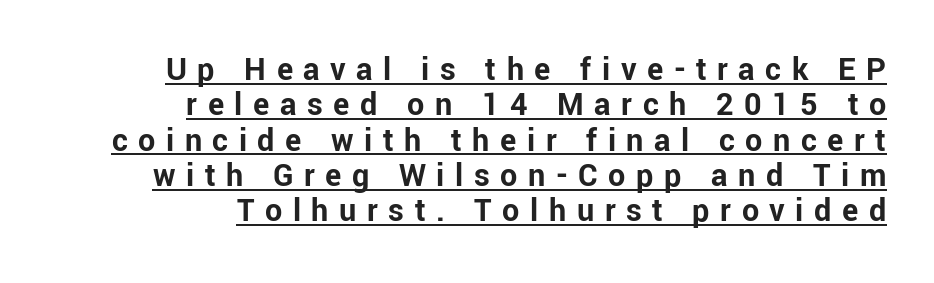
Q: Is the text bold? A: Yes.
Q: Is the text italic (slanted)? A: No, it is upright.
Q: Is the typeface a serif or a sans-serif typeface? A: Sans-serif.
Q: Is the text underlined? A: Yes.
Q: How is the paragraph aligned? A: Right-aligned.
Q: Is the spacing between letters normal or unusually wide? A: Unusually wide.
Q: Is the spacing between lines tight, normal or loose? A: Tight.
Q: Width (condensed, normal, or wide)? A: Normal.
Q: Stroke contrast? A: Low.
Q: x-height? A: Medium.
Q: Monospaced? A: No.
